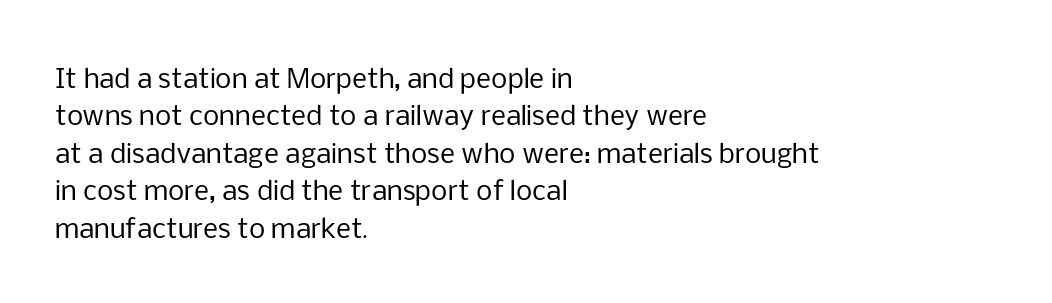
Q: Is the text bold? A: No.
Q: Is the text italic (slanted)? A: No, it is upright.
Q: Is the text underlined? A: No.
Q: How is the paragraph aligned? A: Left-aligned.
Q: Is the spacing between letters normal or unusually wide? A: Normal.
Q: Is the spacing between lines tight, normal or loose? A: Normal.
